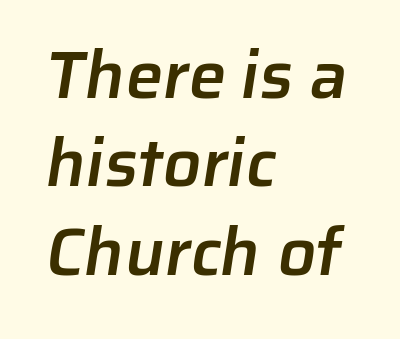
{"serif": "no", "bold": "semi", "weight": "semibold", "width": "normal", "stroke_contrast": "low", "x_height": "medium", "monospaced": "no", "underline": "no", "align": "left", "line_spacing": "normal", "line_spacing_ratio": 1.32, "letter_spacing": "normal", "letter_spacing_em": 0.0, "glyph_px": 67}
